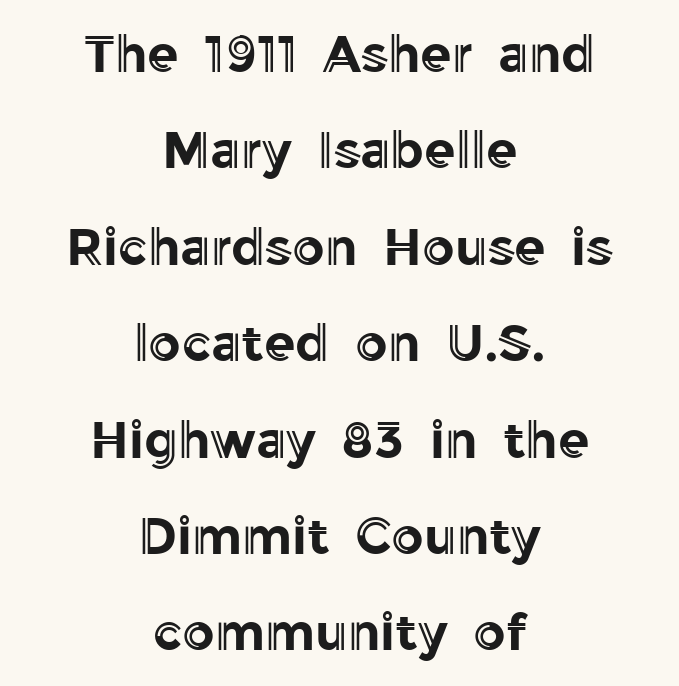
A typesetter would call this proportional, since set widths differ per character. Check the space under the baseline: it is left empty. The type sits square on the baseline with zero lean. You could call the tracking neutral — neither tight nor loose. The text block is weighted toward neither margin, spreading evenly from the middle.
